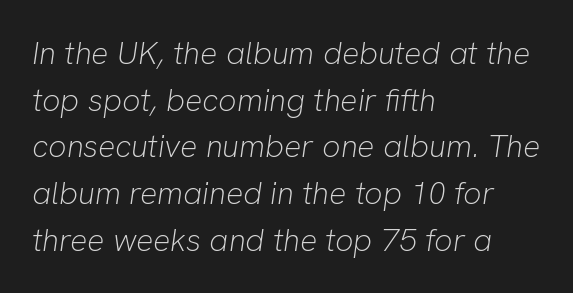
Q: Is the text bold? A: No.
Q: Is the text italic (slanted)? A: Yes, it leans right by about 8 degrees.
Q: Is the text underlined? A: No.
Q: How is the paragraph aligned? A: Left-aligned.
Q: Is the spacing between letters normal or unusually wide? A: Normal.
Q: Is the spacing between lines tight, normal or loose? A: Normal.
Q: Width (condensed, normal, or wide)? A: Normal.
Q: Stroke contrast? A: Low.
Q: x-height? A: Medium.
Q: Monospaced? A: No.
